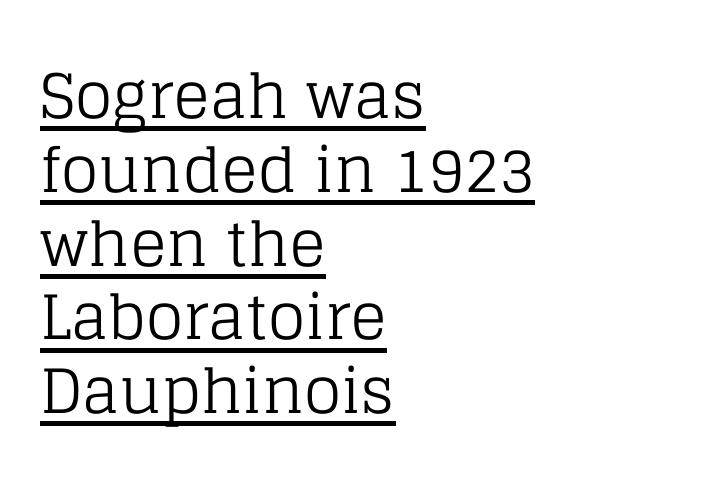
Q: Is the text bold? A: No.
Q: Is the text italic (slanted)? A: No, it is upright.
Q: Is the typeface a serif or a sans-serif typeface? A: Serif.
Q: Is the text underlined? A: Yes.
Q: How is the paragraph aligned? A: Left-aligned.
Q: Is the spacing between letters normal or unusually wide? A: Normal.
Q: Width (condensed, normal, or wide)? A: Normal.
Q: Stroke contrast? A: Low.
Q: x-height? A: Large.
Q: Monospaced? A: No.
